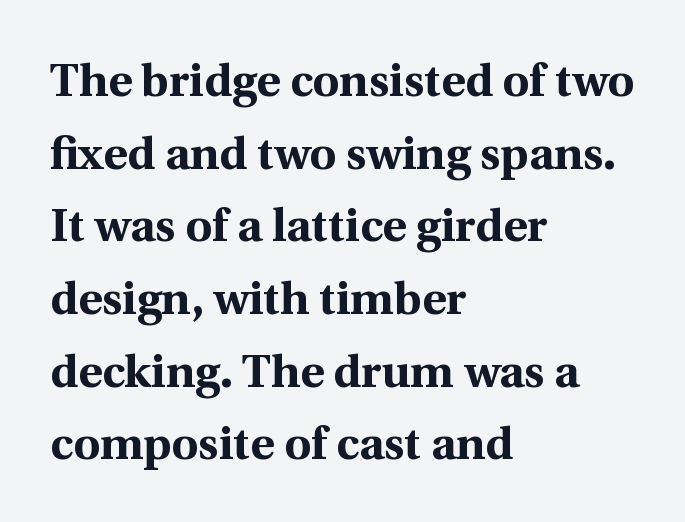
Look at the stroke-to-counter ratio: heavy, a bold. The rendering shows small feet on the letterforms — a serif design. Students, observe: this is what conventionally led text looks like. The passage shown is not underscored anywhere.
